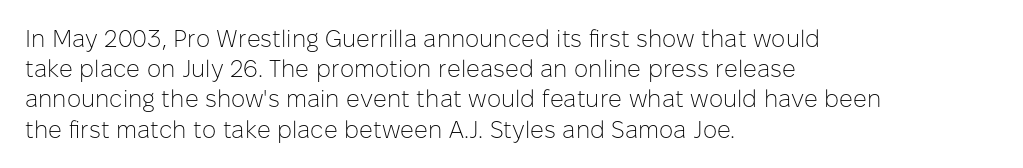
The image shows 24 px text type, upright; set left-aligned, normal line spacing (1.26x), normal letter spacing, not underlined.
